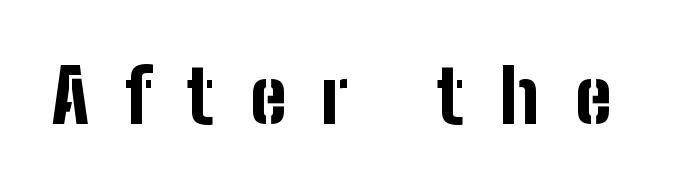
The image shows 74 px bold, condensed sans-serif type, upright; set unusually wide letter spacing (+0.48 em), not underlined; low stroke contrast and a medium x-height.
